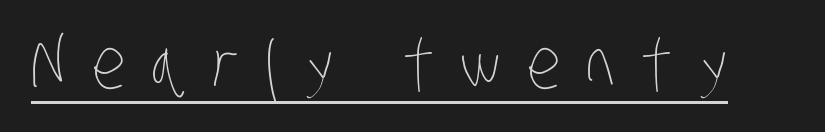
You could not count columns in this text — the font is proportionally spaced. A quiet, ordinary-to-light weight characterises the typeface. Each word looks stretched out because of the extra space between its letters. The sample's only ornament is a line tracing under the words.
